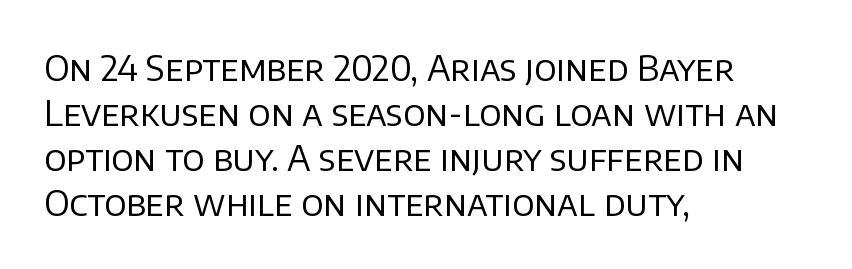
Q: Is the text bold? A: No.
Q: Is the text italic (slanted)? A: No, it is upright.
Q: Is the typeface a serif or a sans-serif typeface? A: Sans-serif.
Q: Is the text underlined? A: No.
Q: How is the paragraph aligned? A: Left-aligned.
Q: Is the spacing between letters normal or unusually wide? A: Normal.
Q: Is the spacing between lines tight, normal or loose? A: Normal.
Q: Width (condensed, normal, or wide)? A: Normal.
Q: Stroke contrast? A: Low.
Q: x-height? A: Large.
Q: Monospaced? A: No.
